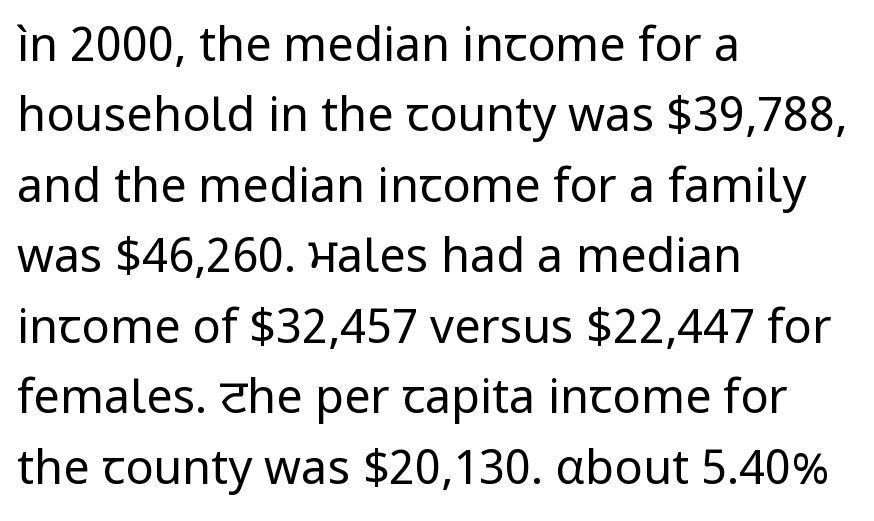
{"serif": "no", "italic": "no", "bold": "no", "weight": "regular", "width": "normal", "stroke_contrast": "low", "x_height": "medium", "monospaced": "no", "underline": "no", "align": "left", "line_spacing": "normal", "line_spacing_ratio": 1.5, "letter_spacing": "normal", "letter_spacing_em": 0.0, "glyph_px": 47}
